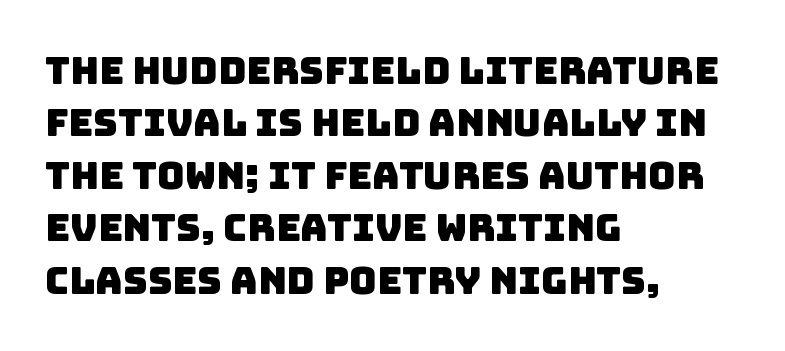
The image shows 38 px sans-serif type; set left-aligned, normal line spacing (1.38x), normal letter spacing, not underlined; low stroke contrast and a large x-height.
